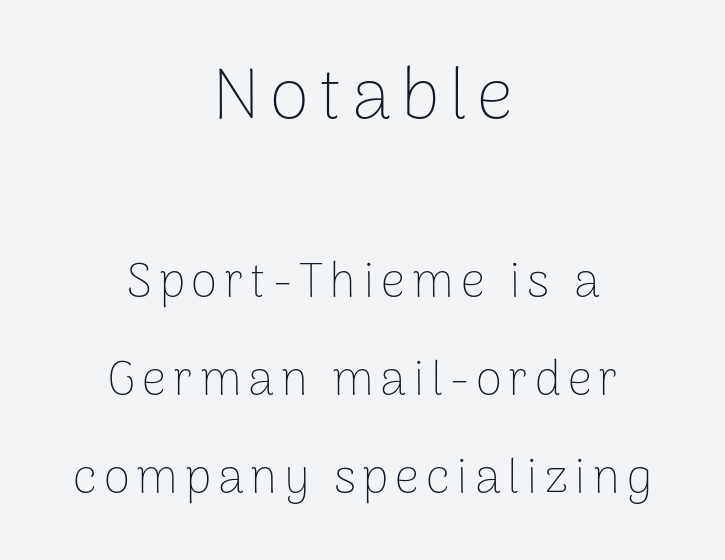
The image shows 72 px thin sans-serif type, upright; set centered, loose line spacing (2.04x), not underlined; the first (top) block is 1.5x larger; low stroke contrast and a medium x-height.
